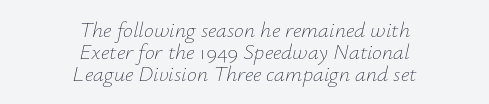
Q: Is the text bold? A: No.
Q: Is the text italic (slanted)? A: Yes, it leans right by about 12 degrees.
Q: Is the text underlined? A: No.
Q: How is the paragraph aligned? A: Centered.
Q: Is the spacing between letters normal or unusually wide? A: Normal.
Q: Is the spacing between lines tight, normal or loose? A: Tight.
